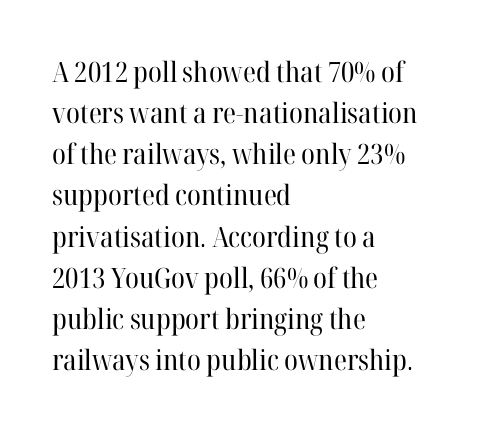
Q: Is the text bold? A: No.
Q: Is the text italic (slanted)? A: No, it is upright.
Q: Is the typeface a serif or a sans-serif typeface? A: Serif.
Q: Is the text underlined? A: No.
Q: How is the paragraph aligned? A: Left-aligned.
Q: Is the spacing between letters normal or unusually wide? A: Normal.
Q: Is the spacing between lines tight, normal or loose? A: Normal.
Q: Width (condensed, normal, or wide)? A: Normal.
Q: Stroke contrast? A: High.
Q: x-height? A: Medium.
Q: Monospaced? A: No.
